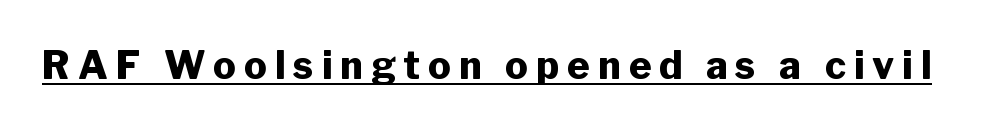
Q: Is the text bold? A: Yes.
Q: Is the text italic (slanted)? A: No, it is upright.
Q: Is the typeface a serif or a sans-serif typeface? A: Sans-serif.
Q: Is the text underlined? A: Yes.
Q: Is the spacing between letters normal or unusually wide? A: Unusually wide.
Q: Width (condensed, normal, or wide)? A: Normal.
Q: Stroke contrast? A: Low.
Q: x-height? A: Medium.
Q: Monospaced? A: No.
